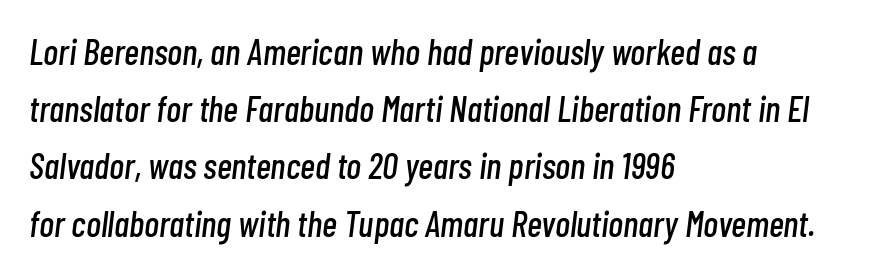
The image shows 36 px condensed type, italic (leaning right); set left-aligned, normal line spacing (1.59x), normal letter spacing, not underlined; low stroke contrast and a medium x-height.
